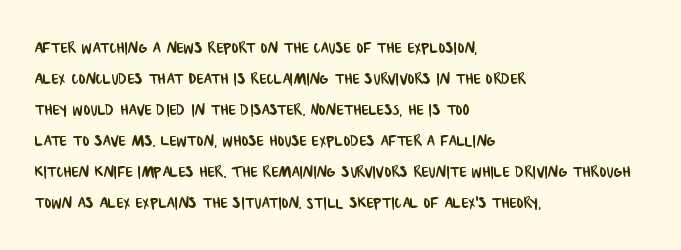
{"underline": "no", "align": "left", "line_spacing": "normal", "line_spacing_ratio": 1.48, "letter_spacing": "normal", "letter_spacing_em": 0.0, "glyph_px": 21}
